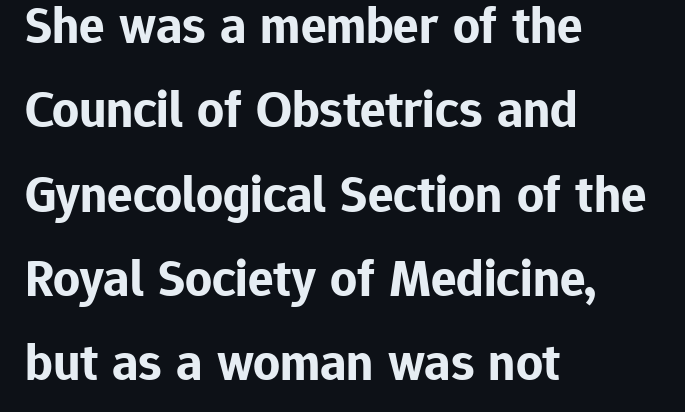
The image shows 53 px bold sans-serif type, upright; set left-aligned, normal line spacing (1.59x), normal letter spacing, not underlined; low stroke contrast and a medium x-height.
